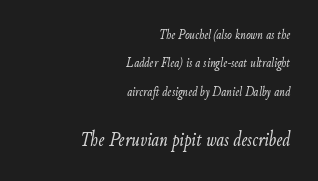
{"italic": "yes", "lean": "right", "slant_degrees": 9, "bold": "no", "underline": "no", "align": "right", "line_spacing": "loose", "line_spacing_ratio": 2.03, "letter_spacing": "normal", "letter_spacing_em": 0.0, "larger_block": "second", "size_ratio": 1.5, "glyph_px": 21}
